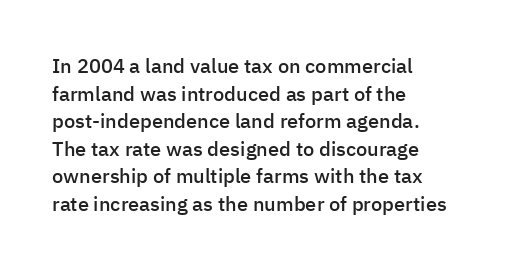
The image shows 20 px text type, upright; set left-aligned, normal line spacing (1.38x), normal letter spacing, not underlined.
